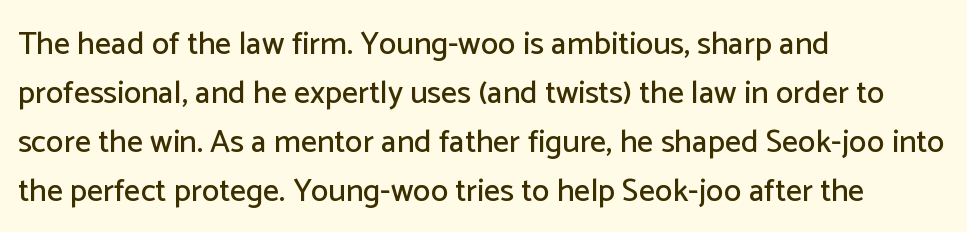
{"serif": "no", "italic": "no", "width": "normal", "stroke_contrast": "low", "x_height": "medium", "monospaced": "no", "underline": "no", "align": "left", "line_spacing": "normal", "line_spacing_ratio": 1.53, "letter_spacing": "normal", "letter_spacing_em": 0.0, "glyph_px": 32}
